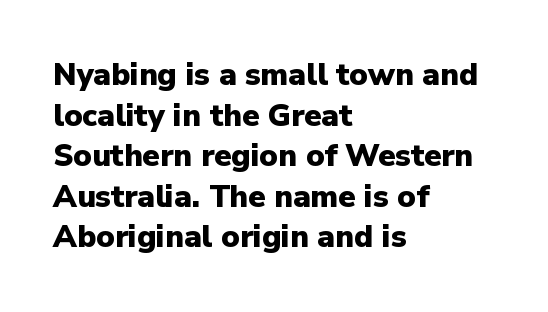
Does the leading feel generous? No, just average. Notice how thick the strokes are: this is what a full bold looks like. Font category for this specimen: sans-serif. The rag falls on the right side of this text block.
